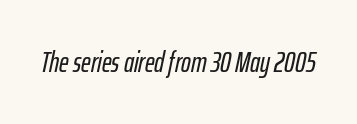
The font's italic variant was chosen for this text. Character widths vary here, with narrow letters taking less room than wide ones. A clean baseline with only descenders dipping below it. Here the glyphs are tracked normally, forming tight word shapes.
